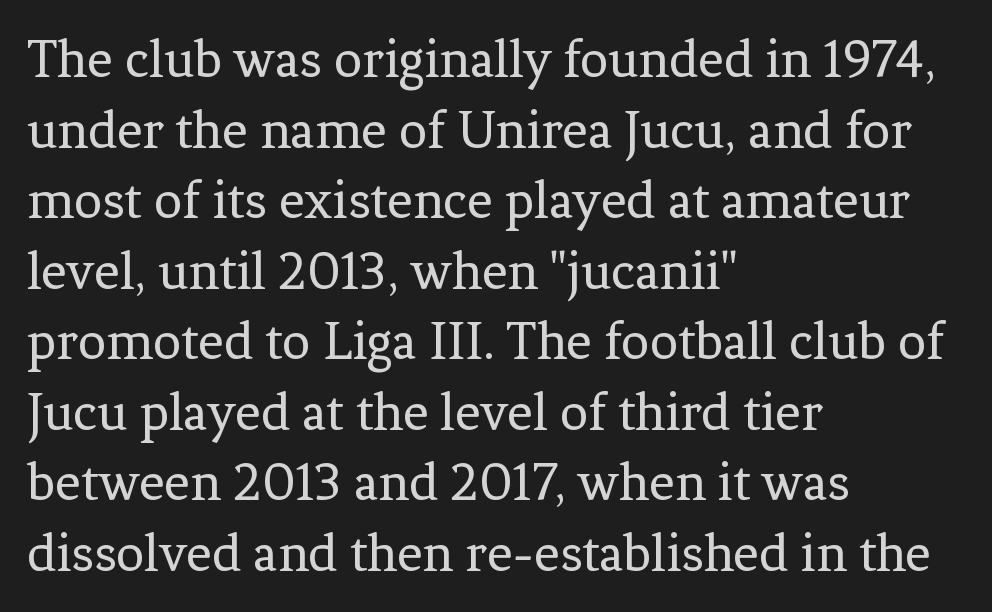
The designer went with a serif here, giving each stem small feet. The letters advance in unequal steps, a hallmark of proportional type. No extra tracking has been applied to these lines. Summary of vertical rhythm: regular, with standard interline spacing.
